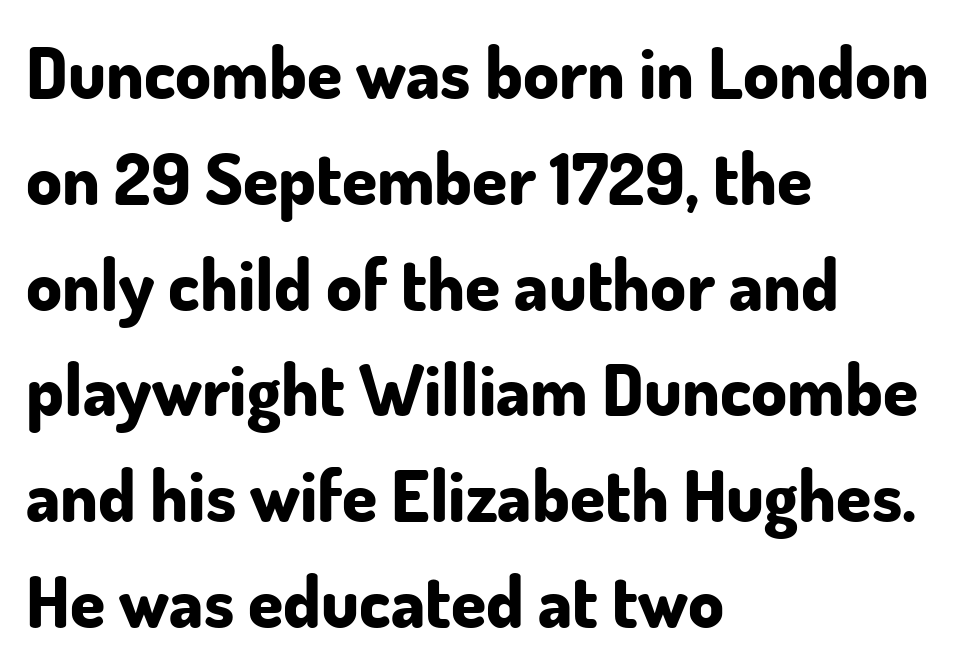
Q: Is the text bold? A: Yes.
Q: Is the text italic (slanted)? A: No, it is upright.
Q: Is the typeface a serif or a sans-serif typeface? A: Sans-serif.
Q: Is the text underlined? A: No.
Q: How is the paragraph aligned? A: Left-aligned.
Q: Is the spacing between letters normal or unusually wide? A: Normal.
Q: Is the spacing between lines tight, normal or loose? A: Normal.
Q: Width (condensed, normal, or wide)? A: Normal.
Q: Stroke contrast? A: Low.
Q: x-height? A: Small.
Q: Monospaced? A: No.
